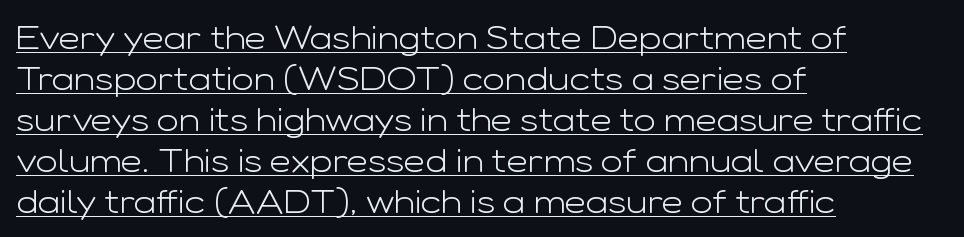
The image shows 33 px light, wide sans-serif type, upright; set left-aligned, line spacing 1.24x, normal letter spacing, underlined; low stroke contrast and a medium x-height.
